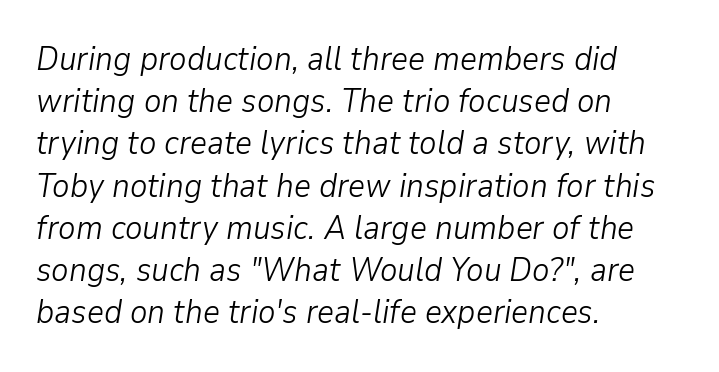
Q: Is the text bold? A: No.
Q: Is the text italic (slanted)? A: Yes, it leans right by about 9 degrees.
Q: Is the text underlined? A: No.
Q: How is the paragraph aligned? A: Left-aligned.
Q: Is the spacing between letters normal or unusually wide? A: Normal.
Q: Is the spacing between lines tight, normal or loose? A: Normal.
Q: Width (condensed, normal, or wide)? A: Normal.
Q: Stroke contrast? A: Low.
Q: x-height? A: Medium.
Q: Monospaced? A: No.
